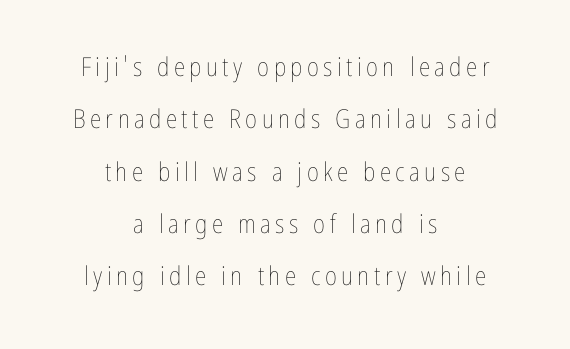
The image shows 26 px text type, upright; set centered, loose line spacing (2.01x), not underlined.
